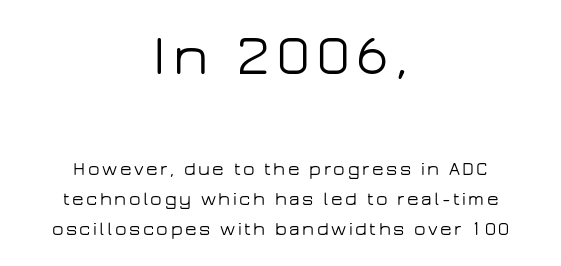
{"serif": "no", "italic": "no", "width": "wide", "stroke_contrast": "low", "x_height": "medium", "monospaced": "no", "underline": "no", "align": "center", "line_spacing": "normal", "line_spacing_ratio": 1.58, "larger_block": "first", "size_ratio": 2.95, "glyph_px": 56}
